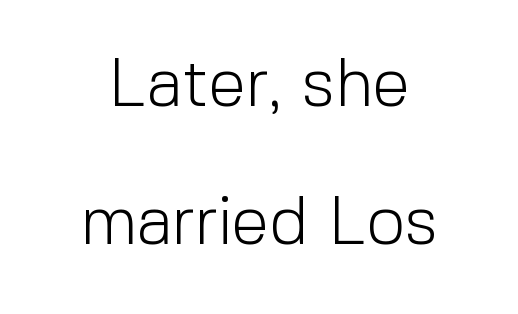
{"serif": "no", "italic": "no", "bold": "no", "weight": "light", "width": "normal", "x_height": "medium", "monospaced": "no", "underline": "no", "line_spacing": "loose", "line_spacing_ratio": 2.03, "letter_spacing": "normal", "letter_spacing_em": 0.0, "glyph_px": 68}
